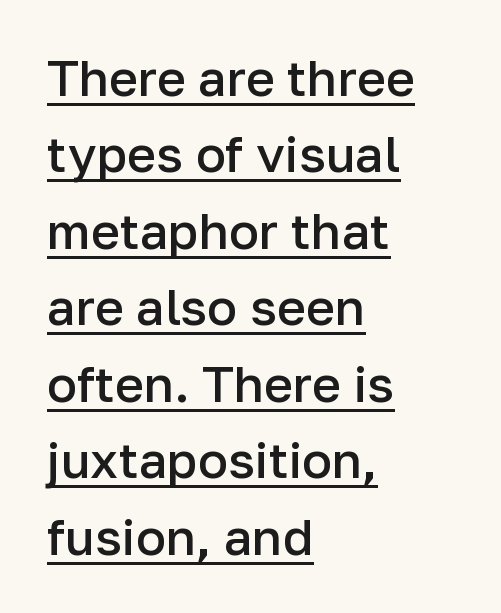
The sample has been set in demibold, a notch under bold. Baseline-to-baseline distance is the conventional proportion of letter height. Each line starts at the same left margin while the right side varies. This sample uses a sans-serif face. Every stem runs plumb, perpendicular to the baseline.
